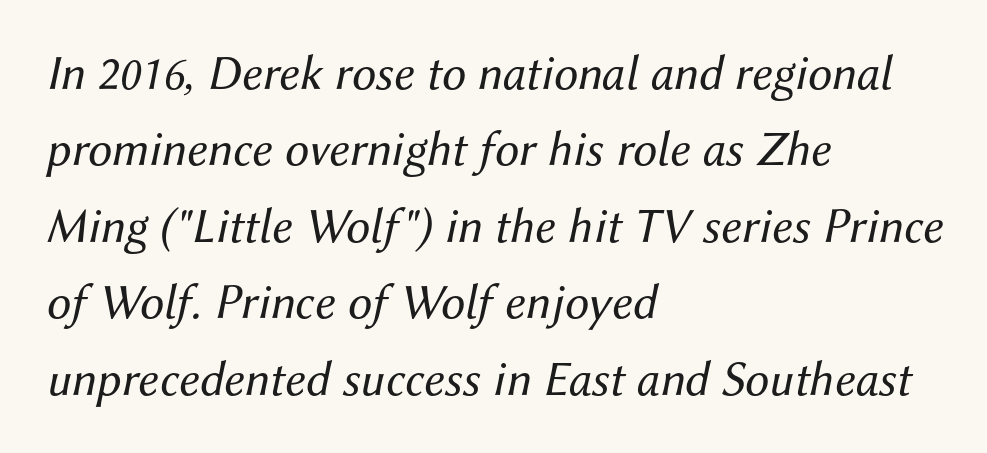
The image shows 49 px regular-weight type, italic (leaning right); set left-aligned, normal line spacing (1.56x), normal letter spacing, not underlined; medium stroke contrast and a medium x-height.
